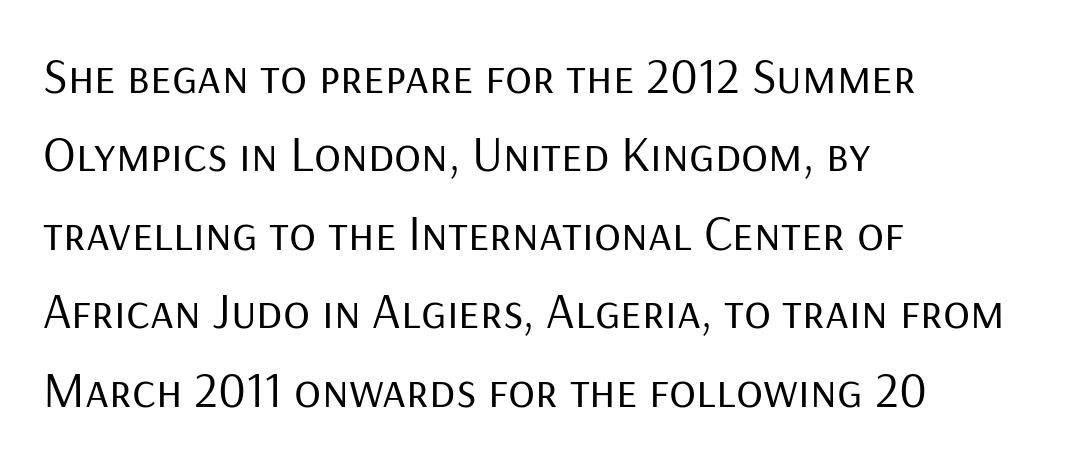
Q: Is the text bold? A: No.
Q: Is the text italic (slanted)? A: No, it is upright.
Q: Is the typeface a serif or a sans-serif typeface? A: Sans-serif.
Q: Is the text underlined? A: No.
Q: How is the paragraph aligned? A: Left-aligned.
Q: Is the spacing between letters normal or unusually wide? A: Normal.
Q: Is the spacing between lines tight, normal or loose? A: Normal.
Q: Width (condensed, normal, or wide)? A: Normal.
Q: Stroke contrast? A: Low.
Q: x-height? A: Medium.
Q: Monospaced? A: No.
